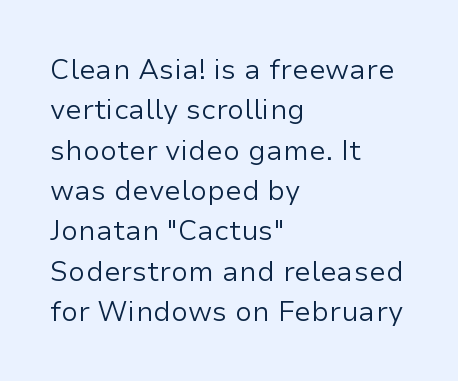
This sample is left-justified, so line endings fall wherever the words run out. Tracking value appears to be zero — textbook default spacing. Serifs: no, the terminals of the letterforms are clean. A light-to-regular cut is what we see here. The letters advance in unequal steps, a hallmark of proportional type.
